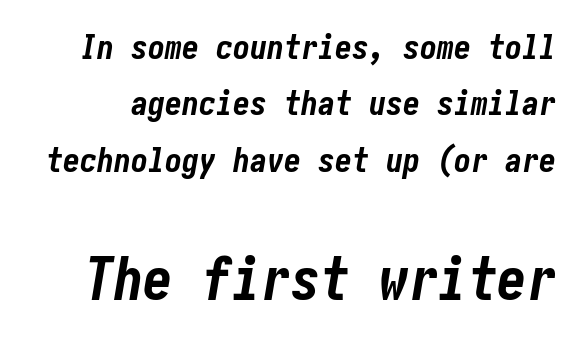
The image shows 59 px bold, condensed type, italic (leaning right); set normal line spacing (1.66x), normal letter spacing, not underlined; the second (bottom) block is 1.74x larger; low stroke contrast and a medium x-height.
